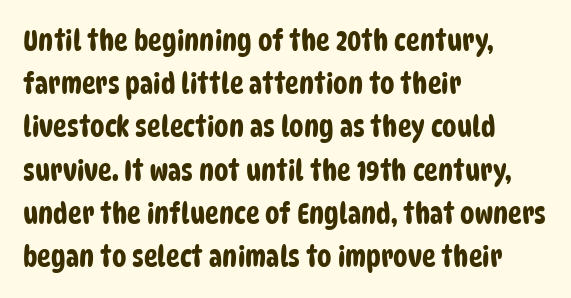
Q: Is the typeface a serif or a sans-serif typeface? A: Sans-serif.
Q: Is the text underlined? A: No.
Q: How is the paragraph aligned? A: Left-aligned.
Q: Is the spacing between letters normal or unusually wide? A: Normal.
Q: Is the spacing between lines tight, normal or loose? A: Normal.
Q: Width (condensed, normal, or wide)? A: Condensed.
Q: Stroke contrast? A: Low.
Q: x-height? A: Large.
Q: Monospaced? A: No.
